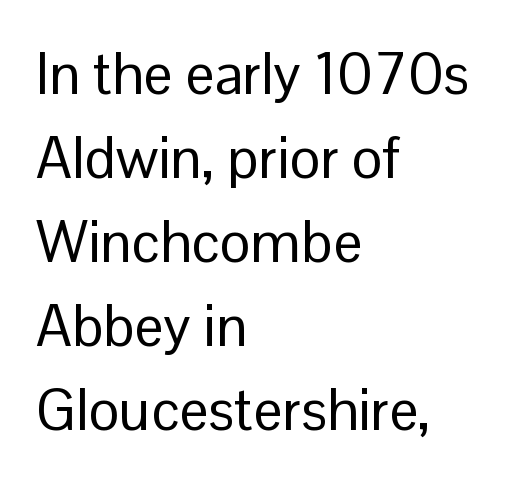
Q: Is the text bold? A: No.
Q: Is the text italic (slanted)? A: No, it is upright.
Q: Is the typeface a serif or a sans-serif typeface? A: Sans-serif.
Q: Is the text underlined? A: No.
Q: How is the paragraph aligned? A: Left-aligned.
Q: Is the spacing between letters normal or unusually wide? A: Normal.
Q: Is the spacing between lines tight, normal or loose? A: Normal.
Q: Width (condensed, normal, or wide)? A: Normal.
Q: Stroke contrast? A: Low.
Q: x-height? A: Medium.
Q: Monospaced? A: No.
